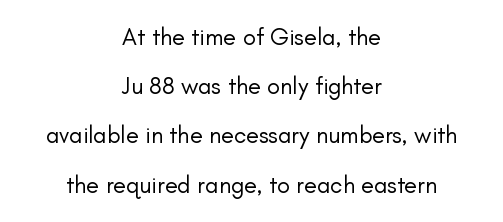
The image shows 24 px text type, upright; set centered, loose line spacing (2.05x), normal letter spacing, not underlined.
